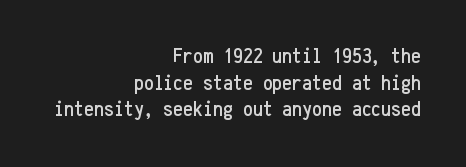
The image shows 22 px text type, upright; set right-aligned, line spacing 1.21x, normal letter spacing, not underlined.
